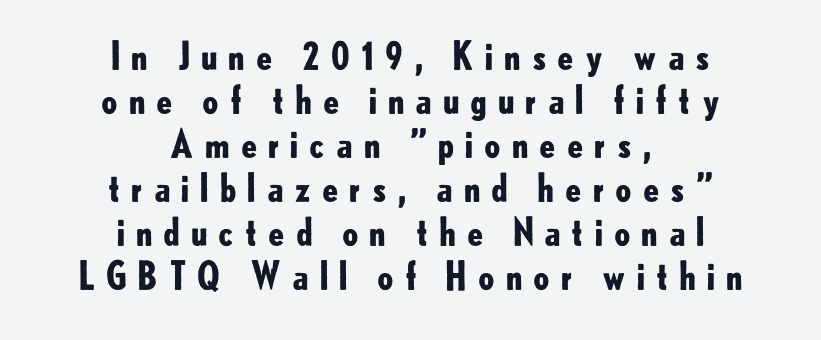
Proportional: the letters do not fall into vertical columns. Look at the tracking — it's clearly loosened, letters drifting apart. The typesetter chose a symmetrical, centered arrangement here. Observe the absence of serifs on each vertical stroke in this sample. These words are printed bold, with thick strokes throughout.
